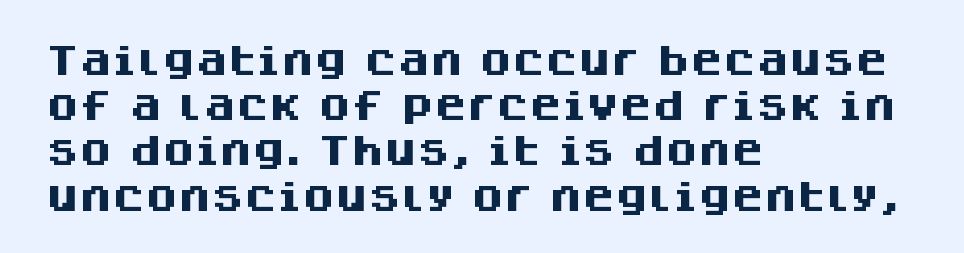
The image shows 33 px heavy sans-serif type, upright; set left-aligned, normal line spacing (1.37x), normal letter spacing, not underlined; medium stroke contrast and a large x-height.
